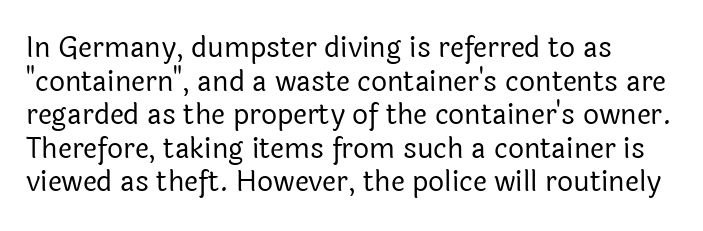
Honestly, the letter spacing is just normal — you wouldn't notice it. Here the designer chose a conventional face with non-uniform glyph widths. These lines are composed in type without serifs. Weight class: somewhere from thin through regular. Visually the block forms a straight wall on the left and a jagged coastline on the right. Vertical strokes here are truly vertical.
